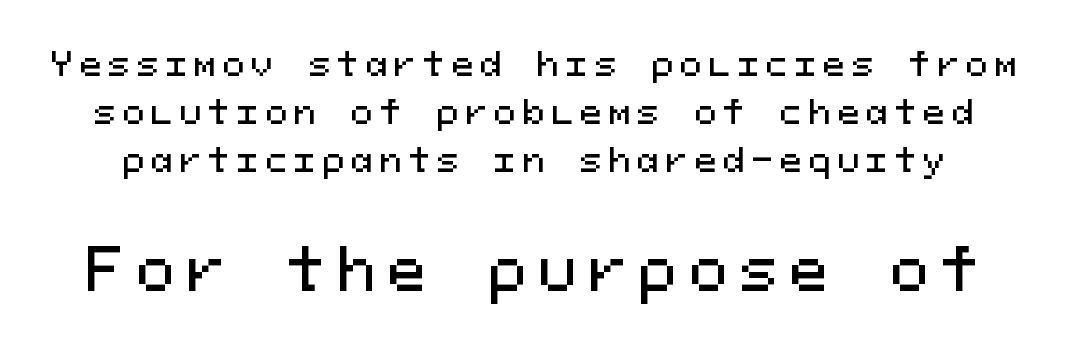
{"serif": "no", "italic": "no", "width": "normal", "stroke_contrast": "medium", "x_height": "medium", "monospaced": "yes", "underline": "no", "line_spacing": "normal", "line_spacing_ratio": 1.45, "letter_spacing": "wide", "letter_spacing_em": 0.2, "larger_block": "second", "size_ratio": 1.76, "glyph_px": 58}
